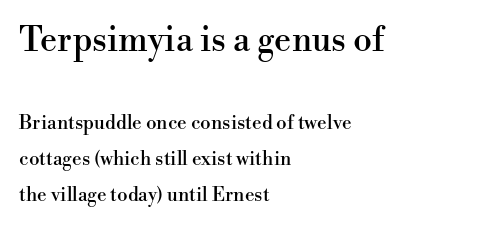
Q: Is the text italic (slanted)? A: No, it is upright.
Q: Is the typeface a serif or a sans-serif typeface? A: Serif.
Q: Is the text underlined? A: No.
Q: How is the paragraph aligned? A: Left-aligned.
Q: Is the spacing between letters normal or unusually wide? A: Normal.
Q: Is the spacing between lines tight, normal or loose? A: Loose.
Q: Which block of text is set in a larger size, the first (top) or the second (bottom)? A: The first (top) one.
Q: Width (condensed, normal, or wide)? A: Normal.
Q: Stroke contrast? A: High.
Q: x-height? A: Small.
Q: Monospaced? A: No.
